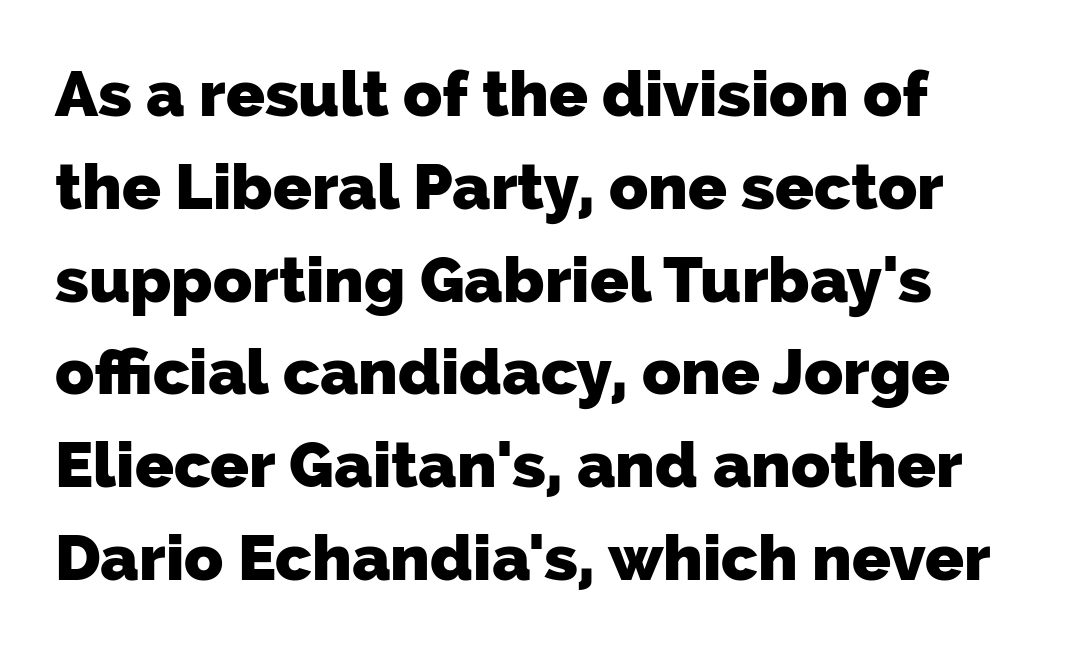
These lines carry a lot of weight — the face is fully bold. The baseline area is clear. Successive baselines arrive at the customary interval. A typesetter would call this zero additional tracking. Serif or sans? Sans — the stroke terminals are bare.
